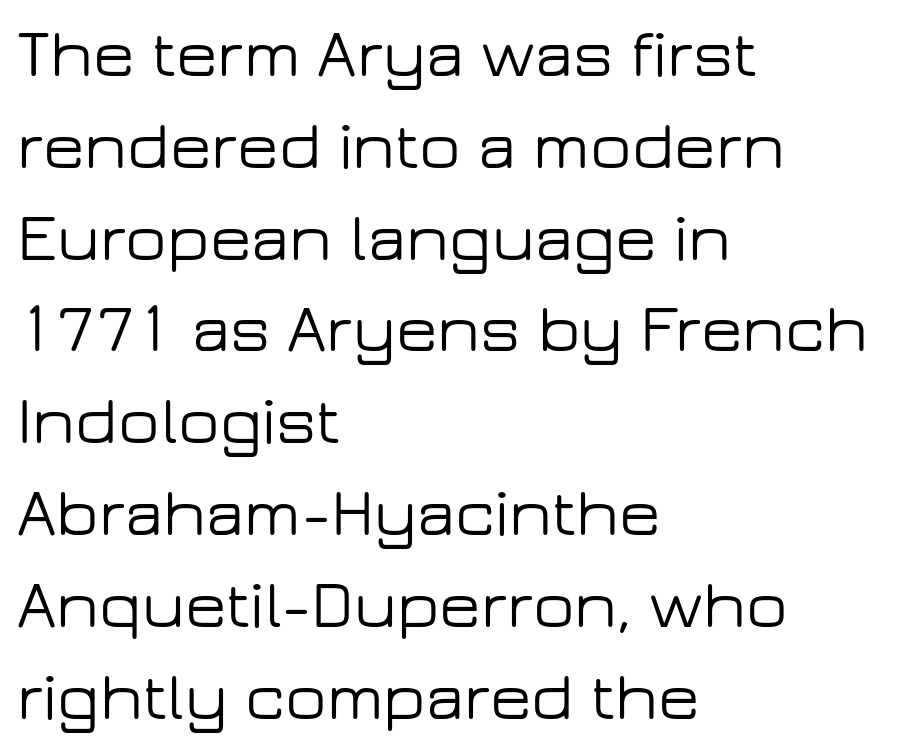
Honestly, the letter spacing is just normal — you wouldn't notice it. Horizontally, the lines are justified to the leading edge only. Are there feet on the stems? There aren't — it's a sans. Looks like regular typesetting: each glyph gets only the width it needs. Successive baselines arrive at the customary interval.
